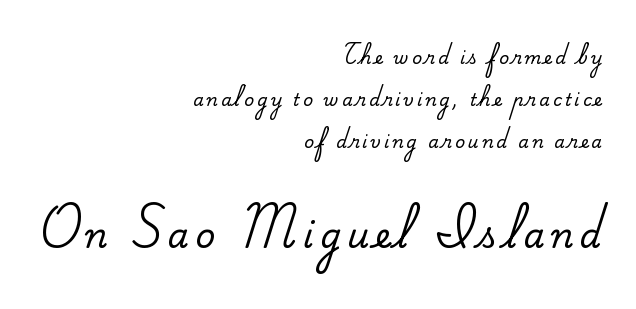
The block sitting lower on the canvas is the one with enlarged characters. A bare baseline throughout the passage. Each new line begins a long way beneath the previous one. A student would call this right alignment; a typographer would say flush right, rag left. The passage shown is typed in a proportional face where columns would drift.
